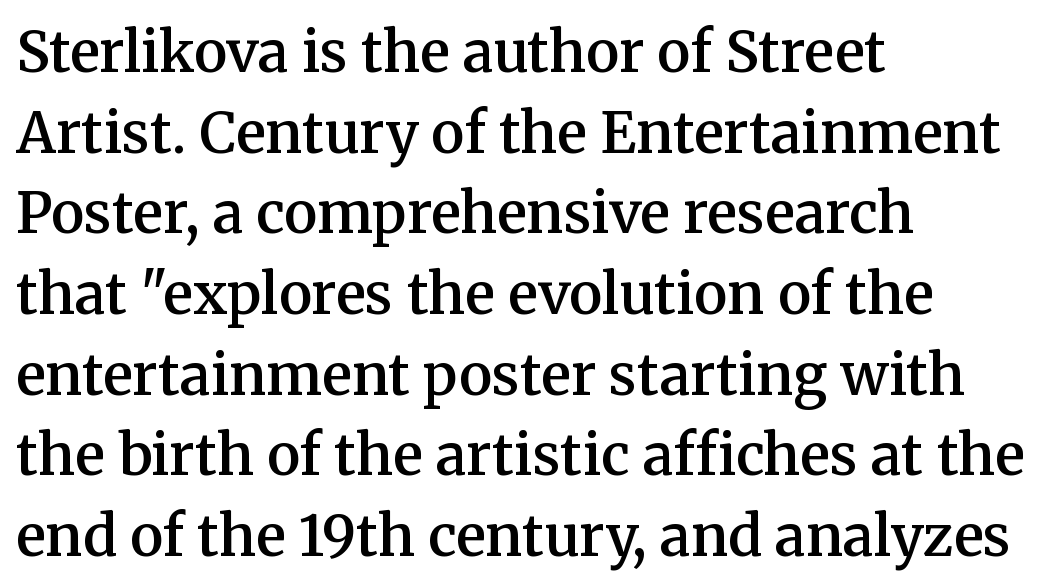
{"serif": "yes", "italic": "no", "bold": "semi", "weight": "semibold", "width": "normal", "stroke_contrast": "medium", "x_height": "medium", "monospaced": "no", "underline": "no", "align": "left", "line_spacing": "normal", "line_spacing_ratio": 1.44, "letter_spacing": "normal", "letter_spacing_em": 0.0, "glyph_px": 56}
